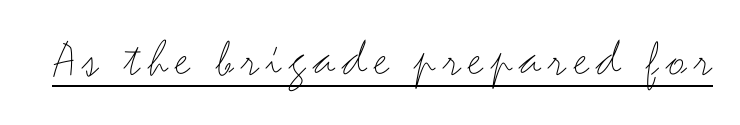
Q: Is the text bold? A: No.
Q: Is the text italic (slanted)? A: Yes.
Q: Is the typeface a serif or a sans-serif typeface? A: Sans-serif.
Q: Is the text underlined? A: Yes.
Q: Width (condensed, normal, or wide)? A: Wide.
Q: Stroke contrast? A: Medium.
Q: x-height? A: Small.
Q: Monospaced? A: No.
